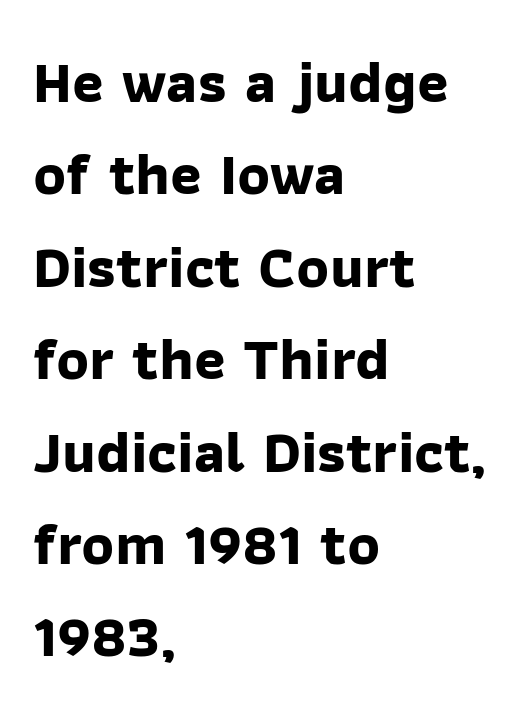
{"serif": "no", "bold": "yes", "weight": "bold", "width": "normal", "stroke_contrast": "low", "x_height": "medium", "monospaced": "no", "underline": "no", "align": "left", "line_spacing": "normal", "line_spacing_ratio": 1.54, "letter_spacing": "normal", "letter_spacing_em": 0.0, "glyph_px": 60}
